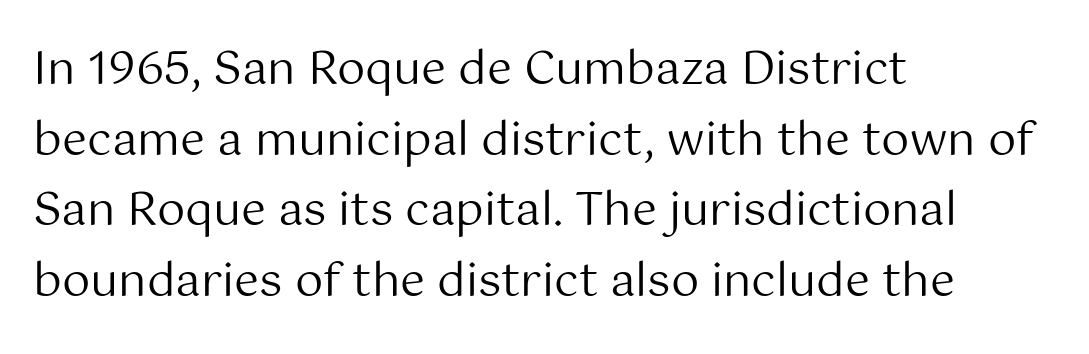
{"serif": "no", "italic": "no", "bold": "no", "weight": "regular", "width": "normal", "stroke_contrast": "medium", "x_height": "medium", "monospaced": "no", "underline": "no", "align": "left", "line_spacing": "normal", "line_spacing_ratio": 1.57, "letter_spacing": "normal", "letter_spacing_em": 0.0, "glyph_px": 45}
